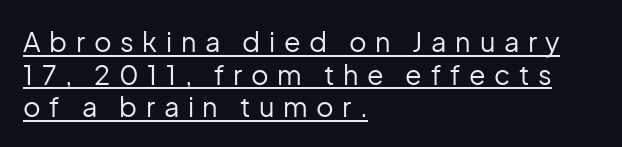
{"italic": "no", "bold": "no", "underline": "yes", "align": "left", "line_spacing_ratio": 1.21, "letter_spacing": "wide", "letter_spacing_em": 0.32, "glyph_px": 27}
